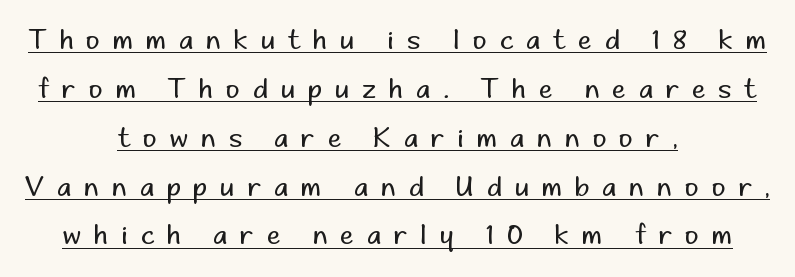
{"italic": "no", "bold": "no", "underline": "yes", "align": "center", "line_spacing_ratio": 1.81, "letter_spacing": "wide", "letter_spacing_em": 0.48, "glyph_px": 27}
